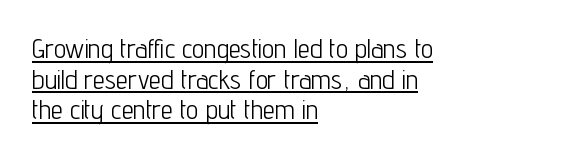
The image shows 27 px text type, upright; set left-aligned, tight line spacing (1.13x), normal letter spacing, underlined.
